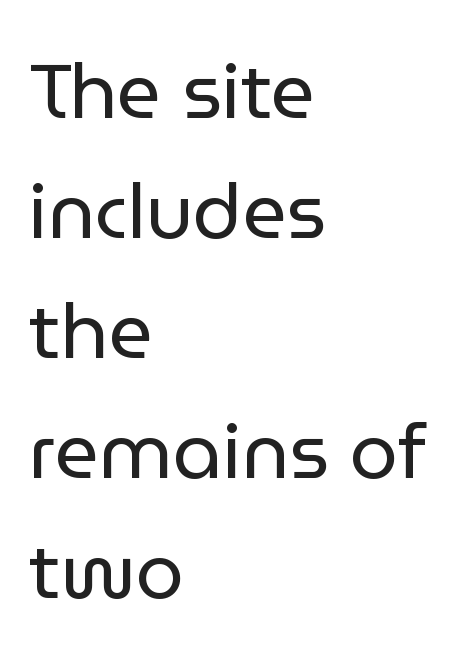
The passage shown is typed in a proportional face where columns would drift. No letter is thick-stroked: the sample isn't bold. I'd call this a sans setting — the letters go barefoot. This sample is left-justified, so line endings fall wherever the words run out. Here the glyphs are tracked normally, forming tight word shapes. It's the straight-up-and-down kind of type.
